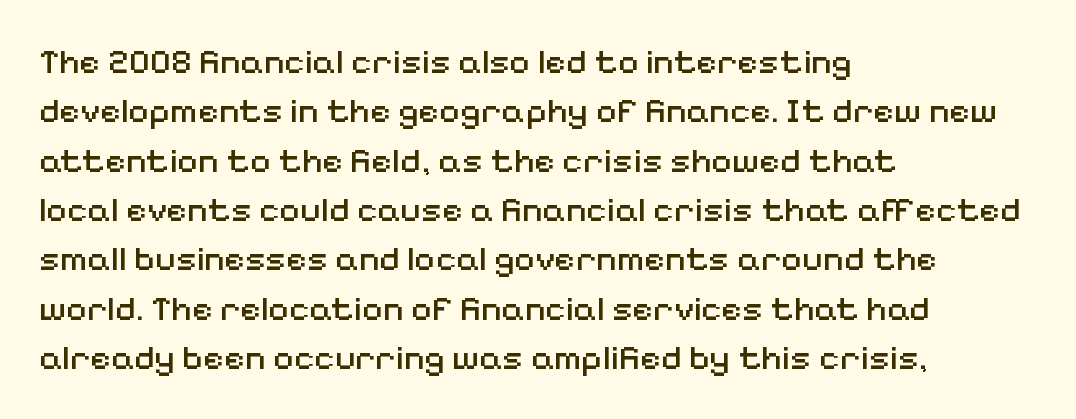
{"serif": "no", "italic": "no", "bold": "no", "weight": "regular", "width": "normal", "stroke_contrast": "medium", "x_height": "medium", "monospaced": "no", "underline": "no", "align": "left", "line_spacing": "normal", "line_spacing_ratio": 1.37, "letter_spacing": "normal", "letter_spacing_em": 0.0, "glyph_px": 36}
